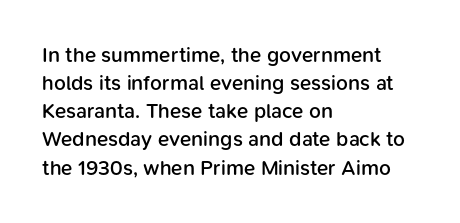
The image shows 21 px text type, upright; set left-aligned, normal line spacing (1.34x), normal letter spacing, not underlined.
